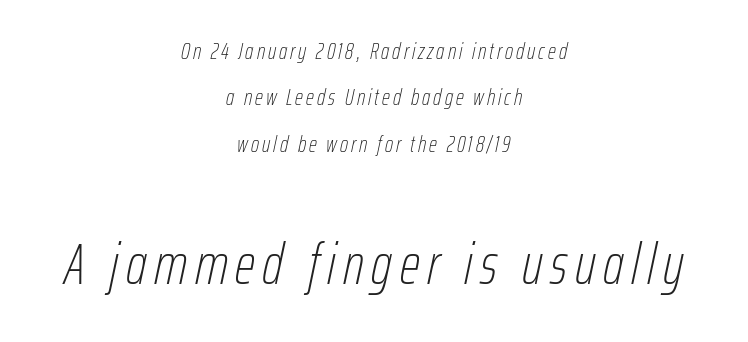
{"italic": "yes", "lean": "right", "slant_degrees": 12, "bold": "no", "weight": "thin", "width": "condensed", "stroke_contrast": "low", "x_height": "medium", "monospaced": "no", "underline": "no", "align": "center", "line_spacing": "loose", "line_spacing_ratio": 2.02, "larger_block": "second", "size_ratio": 2.52, "glyph_px": 58}
